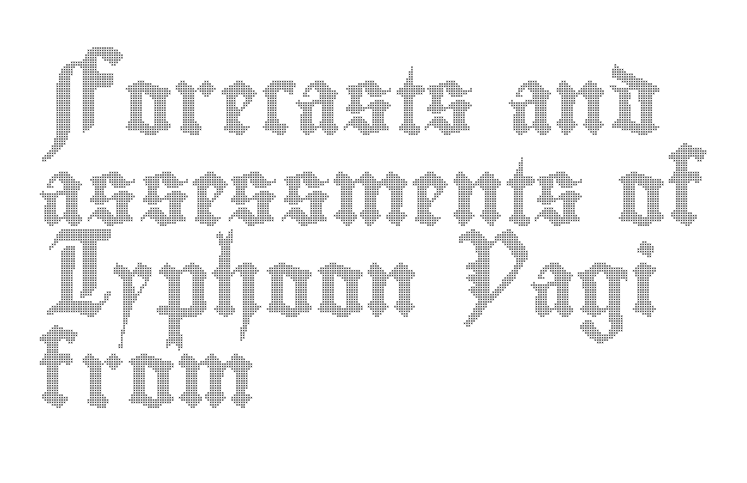
Q: Is the text italic (slanted)? A: No, it is upright.
Q: Is the text underlined? A: No.
Q: How is the paragraph aligned? A: Left-aligned.
Q: Is the spacing between letters normal or unusually wide? A: Normal.
Q: Is the spacing between lines tight, normal or loose? A: Normal.
Q: Width (condensed, normal, or wide)? A: Condensed.
Q: x-height? A: Small.
Q: Monospaced? A: No.
